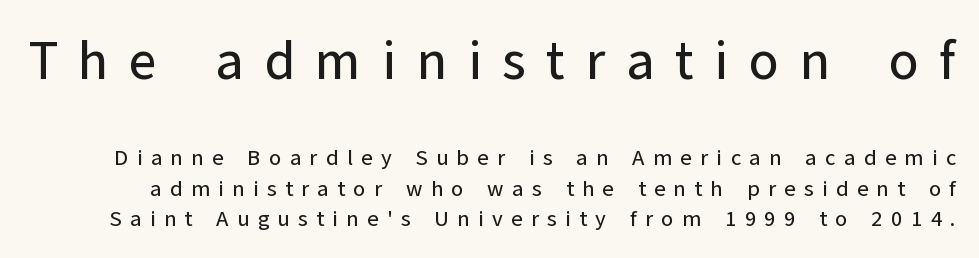
The letters stand upright; this is a roman face. Is this a fixed-width face? No — the glyphs have proportional, varying widths. You get the large type first, then a drop to smaller type. A typesetter would call this leading conventional body-copy spacing. Display-style spreading of the glyphs; the letterfit is very open. Rule under the text: the space is simply empty.
